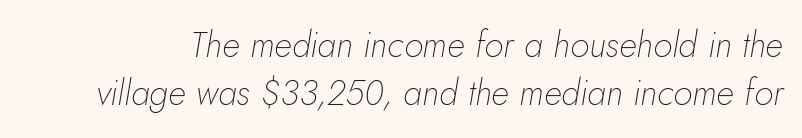
Q: Is the text bold? A: No.
Q: Is the text italic (slanted)? A: Yes, it leans right by about 5 degrees.
Q: Is the text underlined? A: No.
Q: Is the spacing between letters normal or unusually wide? A: Normal.
Q: Is the spacing between lines tight, normal or loose? A: Normal.
Q: Width (condensed, normal, or wide)? A: Normal.
Q: Stroke contrast? A: Low.
Q: x-height? A: Small.
Q: Monospaced? A: No.
